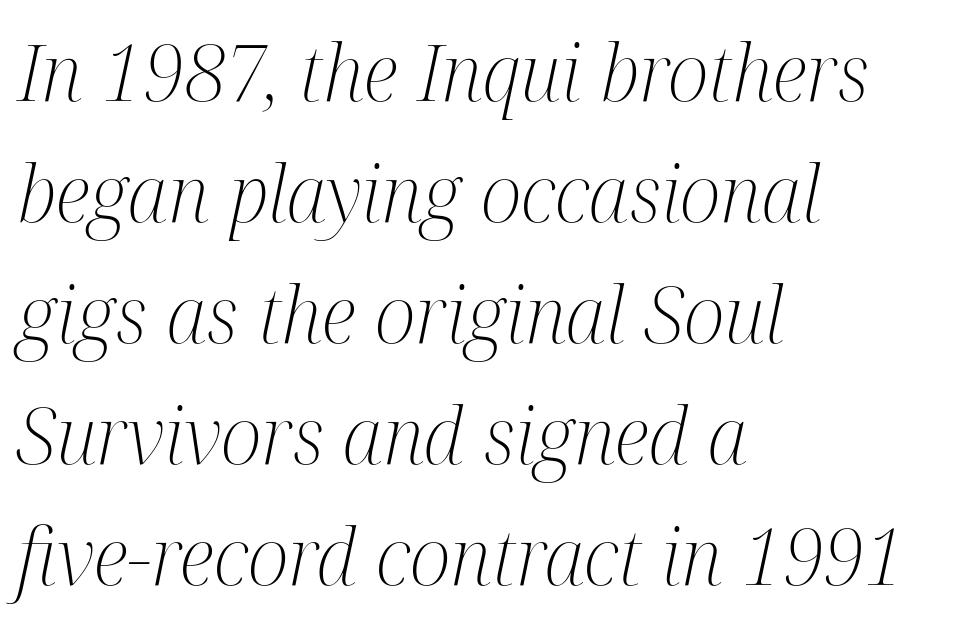
The image shows 78 px light, condensed serif type, italic (leaning right); set left-aligned, normal line spacing (1.55x), normal letter spacing, not underlined; medium stroke contrast and a medium x-height.
